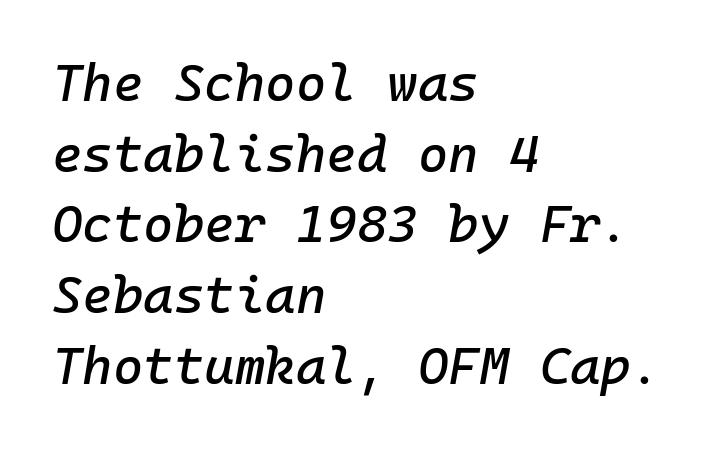
{"italic": "yes", "lean": "right", "slant_degrees": 10, "width": "normal", "stroke_contrast": "low", "x_height": "medium", "monospaced": "yes", "underline": "no", "align": "left", "line_spacing": "normal", "line_spacing_ratio": 1.36, "letter_spacing": "normal", "letter_spacing_em": 0.0, "glyph_px": 52}
